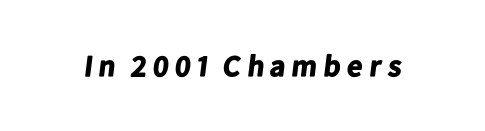
The glyphs are unaccompanied by any horizontal stroke below them. Look at the bottom of the vertical strokes: they stop flat, with no serifs. Note the varied advance widths — an 'i' is clearly narrower than an 'm'. Heavy-handed strokes throughout: this text is bold.
